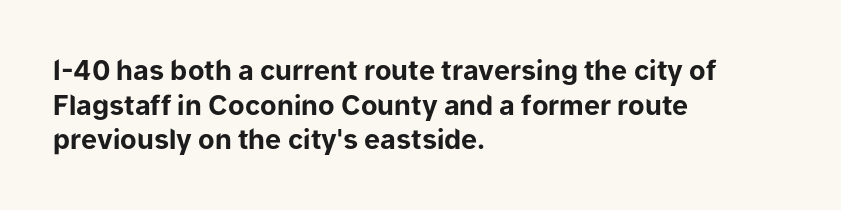
{"italic": "no", "bold": "yes", "underline": "no", "align": "left", "line_spacing": "normal", "line_spacing_ratio": 1.28, "letter_spacing": "normal", "letter_spacing_em": 0.0, "glyph_px": 27}
